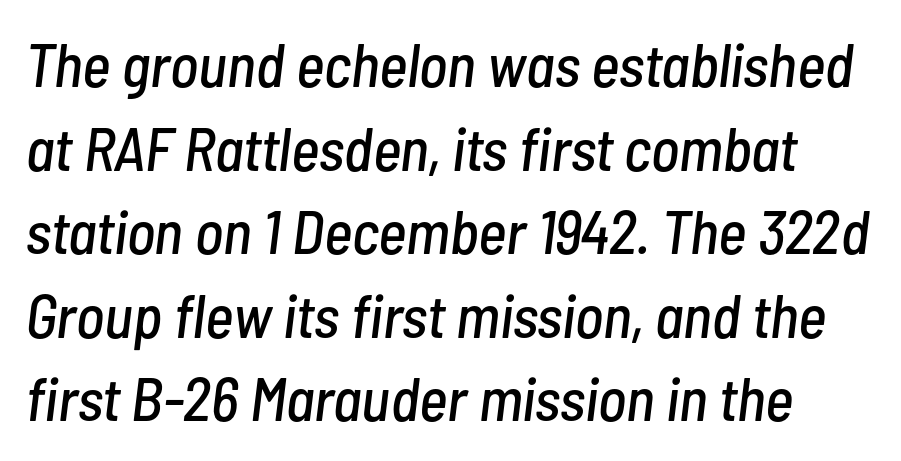
Q: Is the text italic (slanted)? A: Yes, it leans right by about 7 degrees.
Q: Is the text underlined? A: No.
Q: Is the spacing between letters normal or unusually wide? A: Normal.
Q: Is the spacing between lines tight, normal or loose? A: Normal.
Q: Width (condensed, normal, or wide)? A: Condensed.
Q: Stroke contrast? A: Low.
Q: x-height? A: Medium.
Q: Monospaced? A: No.
